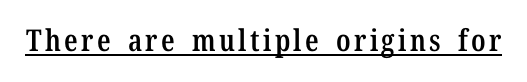
Compared with an ordinary text face, these strokes are moderately heavier — a semibold. The rendering uses natural spacing where letterforms have individual widths. This sample carries an underscore along the baseline area. Classification — serif.
